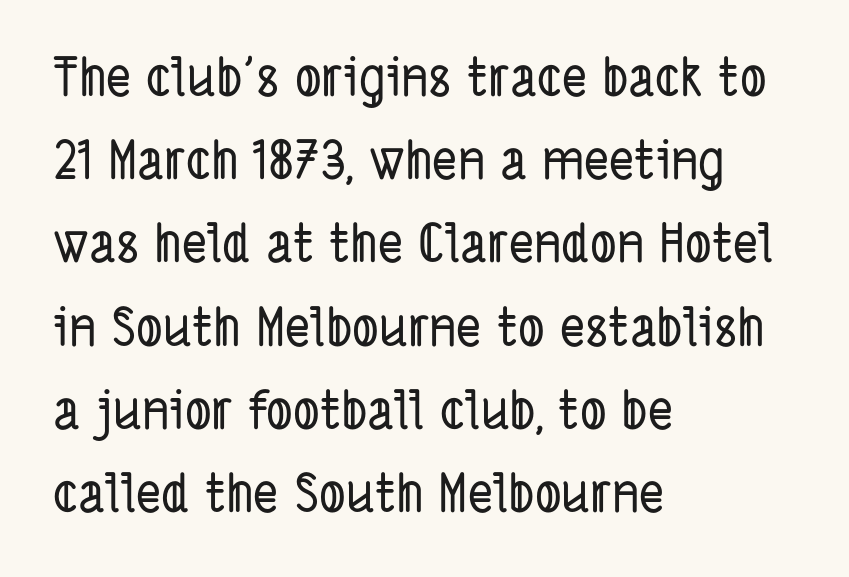
Q: Is the typeface a serif or a sans-serif typeface? A: Sans-serif.
Q: Is the text underlined? A: No.
Q: How is the paragraph aligned? A: Left-aligned.
Q: Is the spacing between letters normal or unusually wide? A: Normal.
Q: Is the spacing between lines tight, normal or loose? A: Normal.
Q: Width (condensed, normal, or wide)? A: Condensed.
Q: Stroke contrast? A: Low.
Q: x-height? A: Medium.
Q: Monospaced? A: No.
